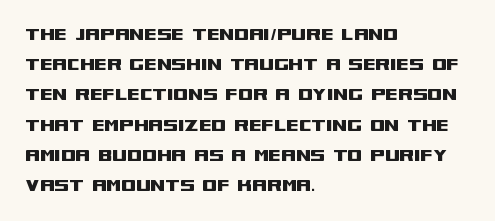
The image shows 21 px text type, upright; set left-aligned, normal line spacing (1.44x), normal letter spacing, not underlined.
